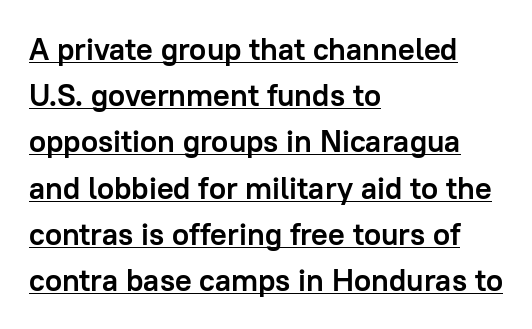
Each new line begins a customary step beneath the previous one. The characters display no serif detailing; their extremities are plain. Tall strokes in this sample are plumb rather than angled. Does the weight exceed regular? Yes, all the way to bold.
